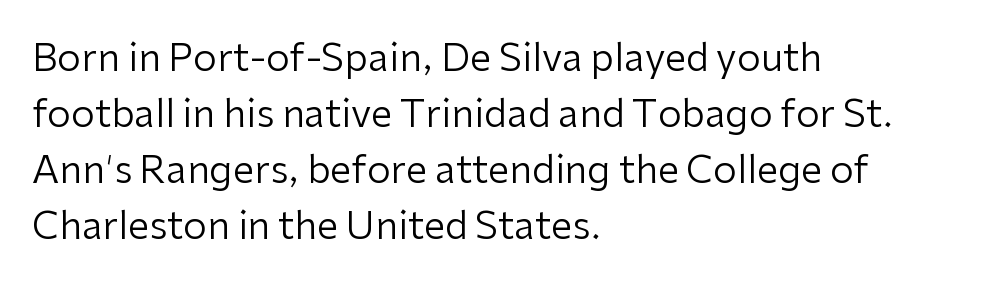
Q: Is the text bold? A: No.
Q: Is the text italic (slanted)? A: No, it is upright.
Q: Is the typeface a serif or a sans-serif typeface? A: Sans-serif.
Q: Is the text underlined? A: No.
Q: How is the paragraph aligned? A: Left-aligned.
Q: Is the spacing between letters normal or unusually wide? A: Normal.
Q: Is the spacing between lines tight, normal or loose? A: Normal.
Q: Width (condensed, normal, or wide)? A: Normal.
Q: Stroke contrast? A: Low.
Q: x-height? A: Medium.
Q: Monospaced? A: No.
